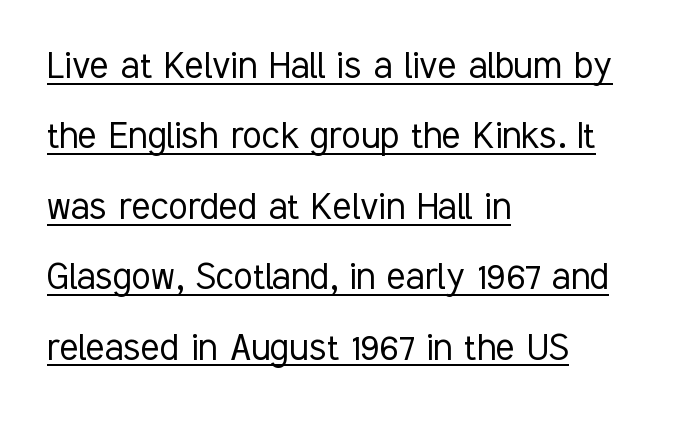
The image shows 44 px light, condensed sans-serif type, upright; set left-aligned, normal line spacing (1.6x), normal letter spacing, underlined; low stroke contrast and a medium x-height.
